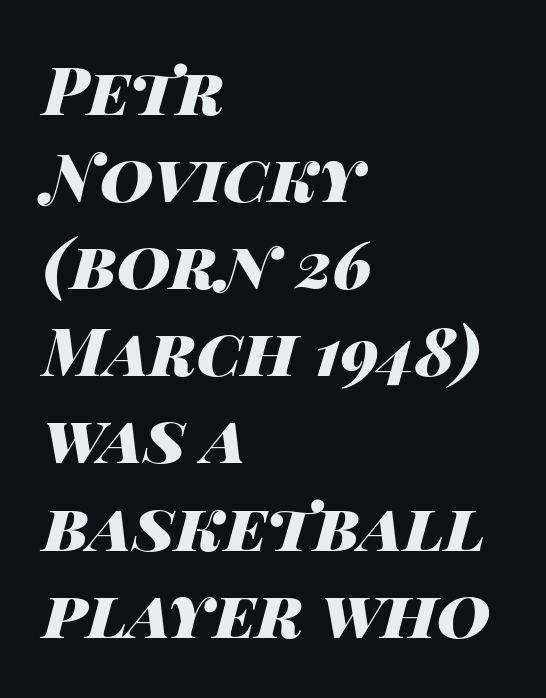
The image shows 66 px heavy, wide type, italic (leaning right); set left-aligned, normal line spacing (1.32x), normal letter spacing, not underlined; high stroke contrast and a large x-height.
